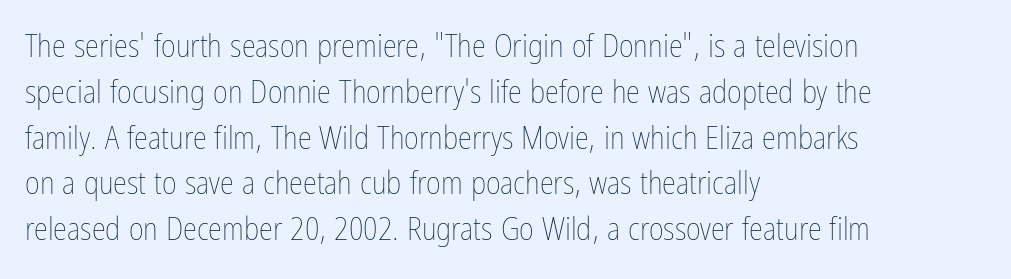
The image shows 32 px thin, condensed type, upright; set left-aligned, normal line spacing (1.43x), normal letter spacing, not underlined; low stroke contrast and a medium x-height.
